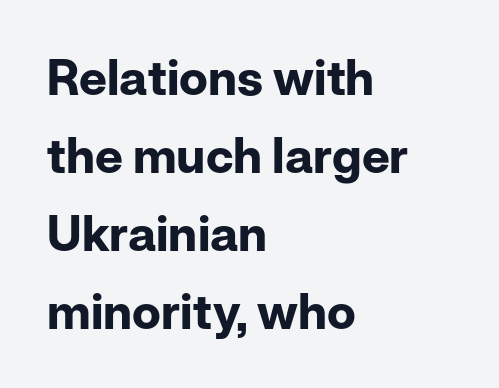
{"serif": "no", "italic": "no", "bold": "yes", "weight": "bold", "width": "normal", "stroke_contrast": "low", "x_height": "medium", "monospaced": "no", "underline": "no", "align": "left", "line_spacing": "normal", "line_spacing_ratio": 1.59, "letter_spacing": "normal", "letter_spacing_em": 0.0, "glyph_px": 49}
